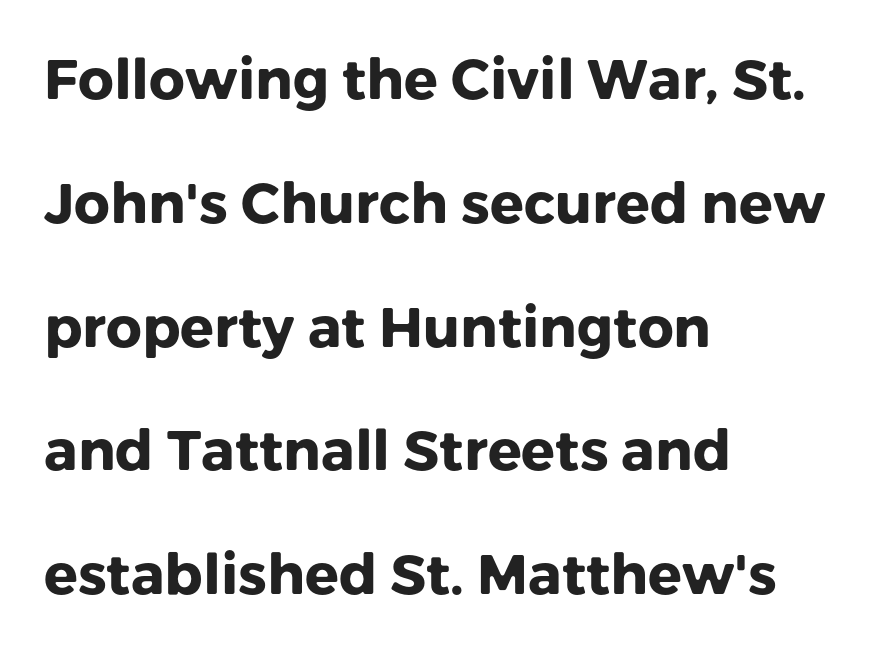
{"serif": "no", "italic": "no", "bold": "yes", "weight": "heavy", "width": "normal", "stroke_contrast": "low", "x_height": "medium", "monospaced": "no", "underline": "no", "align": "left", "line_spacing": "loose", "line_spacing_ratio": 2.21, "letter_spacing": "normal", "letter_spacing_em": 0.0, "glyph_px": 56}
